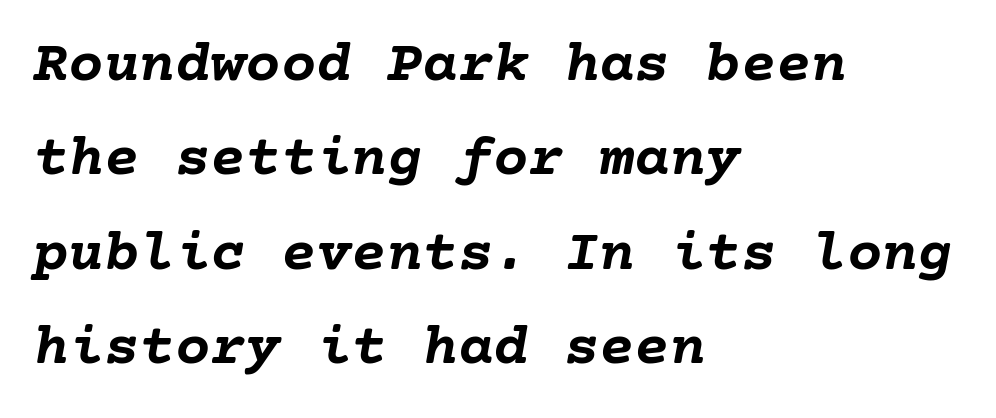
{"italic": "yes", "lean": "right", "slant_degrees": 10, "bold": "yes", "weight": "semibold", "width": "normal", "stroke_contrast": "low", "x_height": "medium", "underline": "no", "align": "left", "line_spacing": "normal", "line_spacing_ratio": 1.6, "letter_spacing": "normal", "letter_spacing_em": 0.0, "glyph_px": 59}
